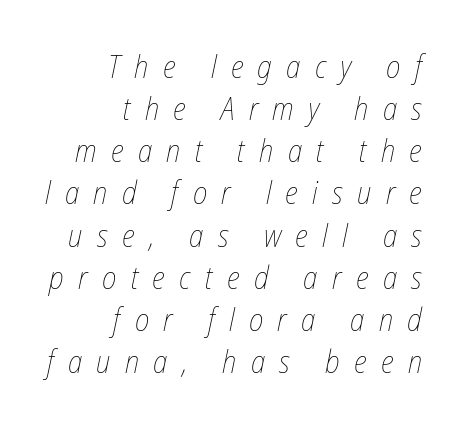
Line endings align vertically; line beginnings do not. This is oblique type, the kind used for emphasis or titles. Here the designer chose a conventional face with non-uniform glyph widths. The type is letterspaced generously, with wide tracking.
